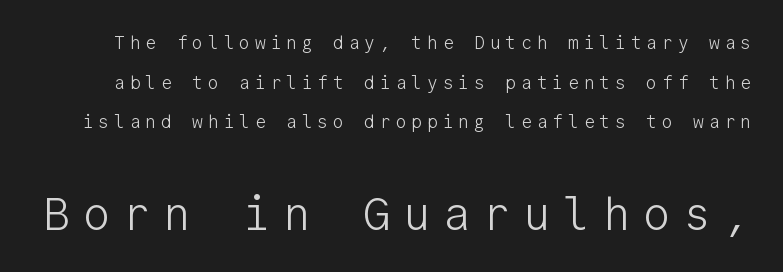
{"serif": "no", "italic": "no", "bold": "no", "weight": "light", "width": "normal", "stroke_contrast": "low", "x_height": "medium", "monospaced": "yes", "underline": "no", "line_spacing": "loose", "line_spacing_ratio": 2.2, "letter_spacing": "wide", "letter_spacing_em": 0.27, "larger_block": "second", "size_ratio": 2.56, "glyph_px": 46}
